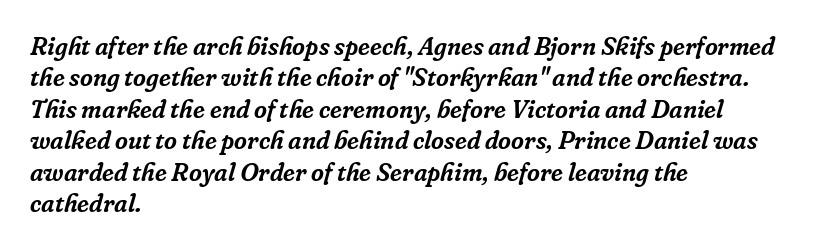
The image shows 25 px text type, italic (leaning right); set left-aligned, normal line spacing (1.26x), normal letter spacing, not underlined.
